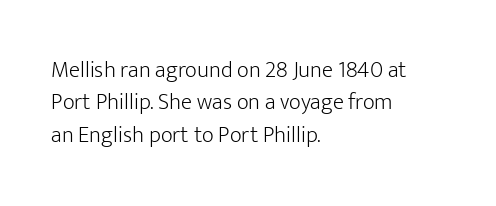
The tracking reads as untouched default to a designer's eye. Layout note: lines flush left. Students, observe: this is what conventionally led text looks like. Underline: absent.
